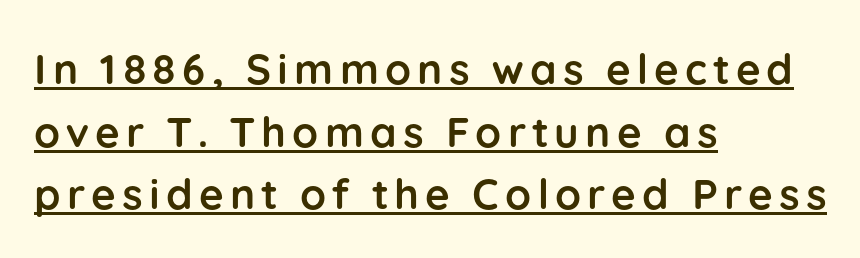
Heavy-handed strokes throughout: this text is bold. Check where the strokes stop: nothing finishes them off — pure sans. Do the characters align in a grid? No, the font is proportional. All the whitespace from short lines collects on the right. Somebody hit Ctrl+U on this one — the words are underlined.
